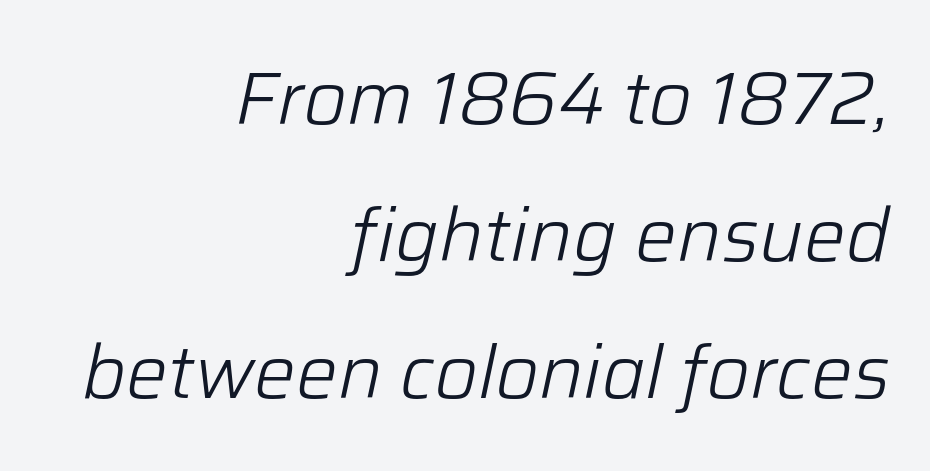
Q: Is the text bold? A: No.
Q: Is the text italic (slanted)? A: Yes, it leans right by about 12 degrees.
Q: Is the text underlined? A: No.
Q: How is the paragraph aligned? A: Right-aligned.
Q: Is the spacing between letters normal or unusually wide? A: Normal.
Q: Width (condensed, normal, or wide)? A: Normal.
Q: Stroke contrast? A: Low.
Q: x-height? A: Medium.
Q: Monospaced? A: No.
